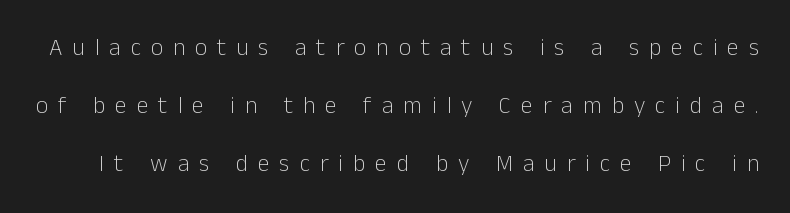
Q: Is the text bold? A: No.
Q: Is the text italic (slanted)? A: No, it is upright.
Q: Is the text underlined? A: No.
Q: Is the spacing between letters normal or unusually wide? A: Unusually wide.
Q: Is the spacing between lines tight, normal or loose? A: Loose.
